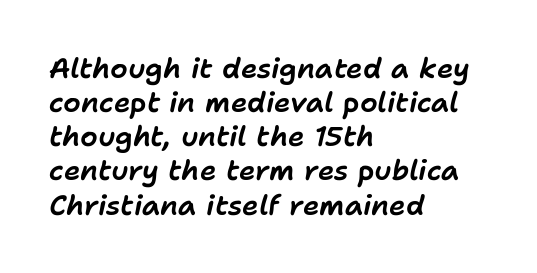
Q: Is the text italic (slanted)? A: Yes, it leans right by about 11 degrees.
Q: Is the text underlined? A: No.
Q: How is the paragraph aligned? A: Left-aligned.
Q: Is the spacing between letters normal or unusually wide? A: Normal.
Q: Width (condensed, normal, or wide)? A: Normal.
Q: Stroke contrast? A: Low.
Q: x-height? A: Medium.
Q: Monospaced? A: No.
